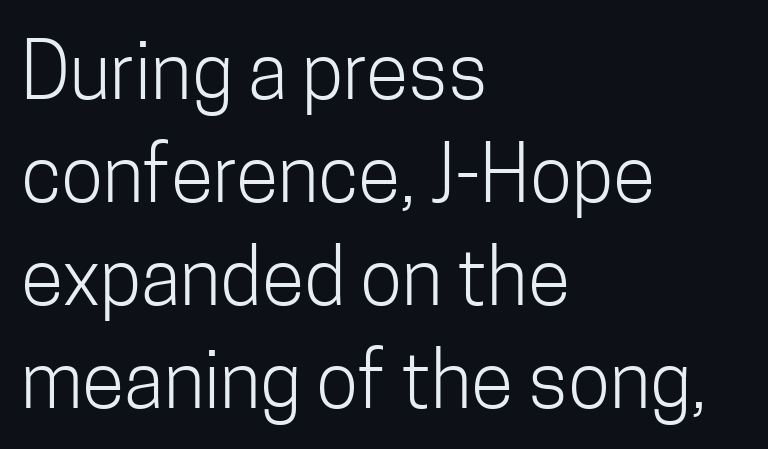
Q: Is the text bold? A: No.
Q: Is the text italic (slanted)? A: No, it is upright.
Q: Is the typeface a serif or a sans-serif typeface? A: Sans-serif.
Q: Is the text underlined? A: No.
Q: How is the paragraph aligned? A: Left-aligned.
Q: Is the spacing between letters normal or unusually wide? A: Normal.
Q: Is the spacing between lines tight, normal or loose? A: Normal.
Q: Width (condensed, normal, or wide)? A: Condensed.
Q: Stroke contrast? A: Low.
Q: x-height? A: Medium.
Q: Monospaced? A: No.
